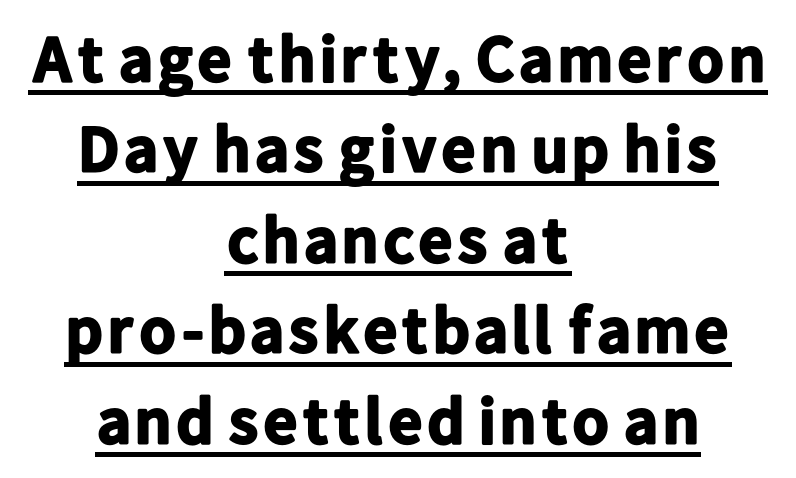
The image shows 66 px bold sans-serif type, upright; set centered, normal line spacing (1.37x), normal letter spacing, underlined; low stroke contrast and a medium x-height.
